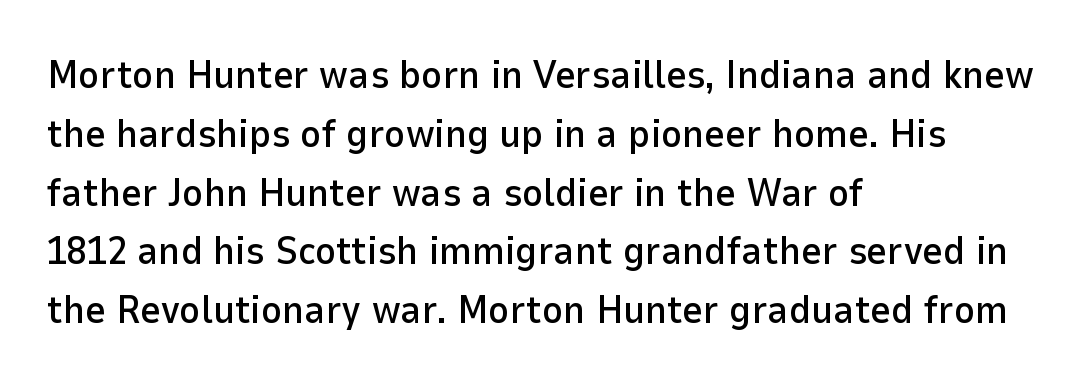
Q: Is the text italic (slanted)? A: No, it is upright.
Q: Is the typeface a serif or a sans-serif typeface? A: Sans-serif.
Q: Is the text underlined? A: No.
Q: How is the paragraph aligned? A: Left-aligned.
Q: Is the spacing between letters normal or unusually wide? A: Normal.
Q: Is the spacing between lines tight, normal or loose? A: Normal.
Q: Width (condensed, normal, or wide)? A: Normal.
Q: Stroke contrast? A: Low.
Q: x-height? A: Medium.
Q: Monospaced? A: No.
